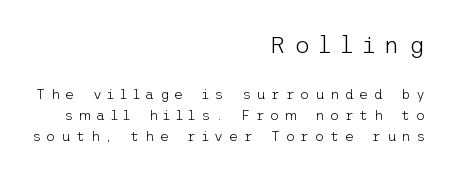
{"italic": "no", "bold": "no", "underline": "no", "align": "right", "line_spacing": "normal", "line_spacing_ratio": 1.49, "letter_spacing": "wide", "letter_spacing_em": 0.4, "larger_block": "first", "size_ratio": 1.71, "glyph_px": 24}
